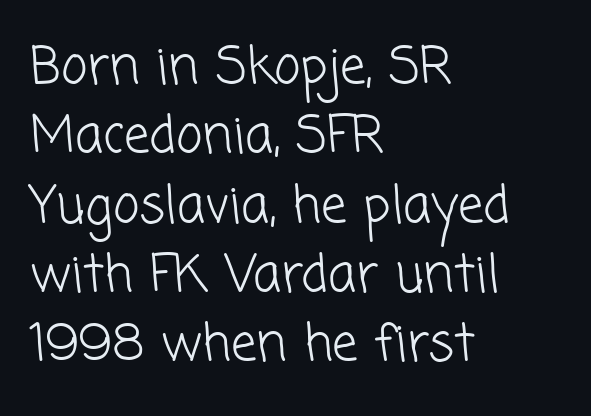
The rendering uses natural spacing where letterforms have individual widths. Between one letter and the next there's only the usual sliver of space. Compared with a centered layout, this one pins lines to the left instead. Beneath every word, the page is bare.
